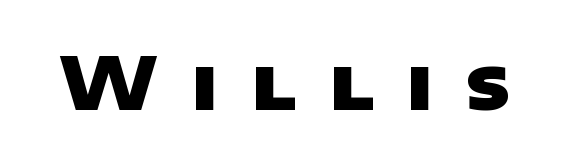
The letters carry no serifs — their stems end cleanly without finishing strokes. Each letter keeps its own natural width here, so spacing adapts to shape. Set as a true bold cut, around the 700 mark. Descenders hang freely into open space. Look at the tracking — it's clearly loosened, letters drifting apart.
